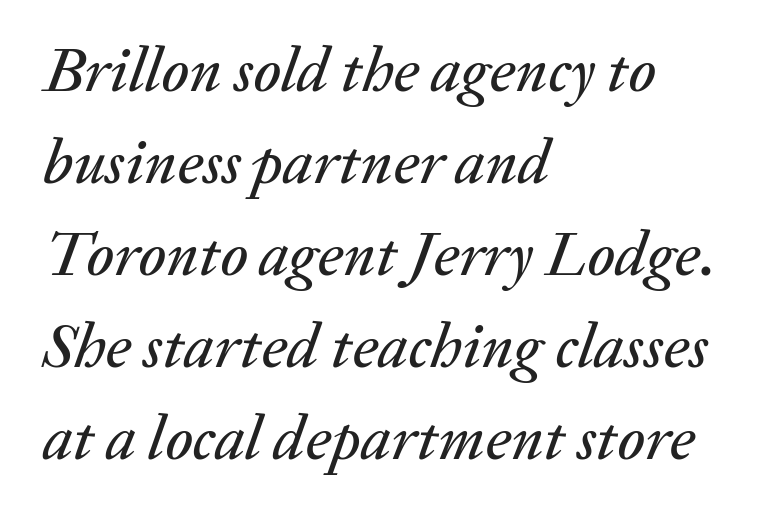
The image shows 63 px text type, italic (leaning right); set left-aligned, normal line spacing (1.46x), normal letter spacing, not underlined; medium stroke contrast and a medium x-height.
